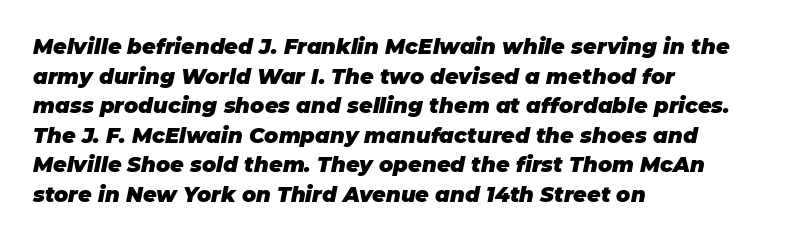
Students, note that the glyphs here touch the page at normal intervals. The foot of each line stays bare and open. The font is running at its bold setting. The vertical gap from one line to the next is medium. Reading down the block, your eye returns to a fixed left position each line. Compared with ordinary roman type, these characters are visibly tilted.
